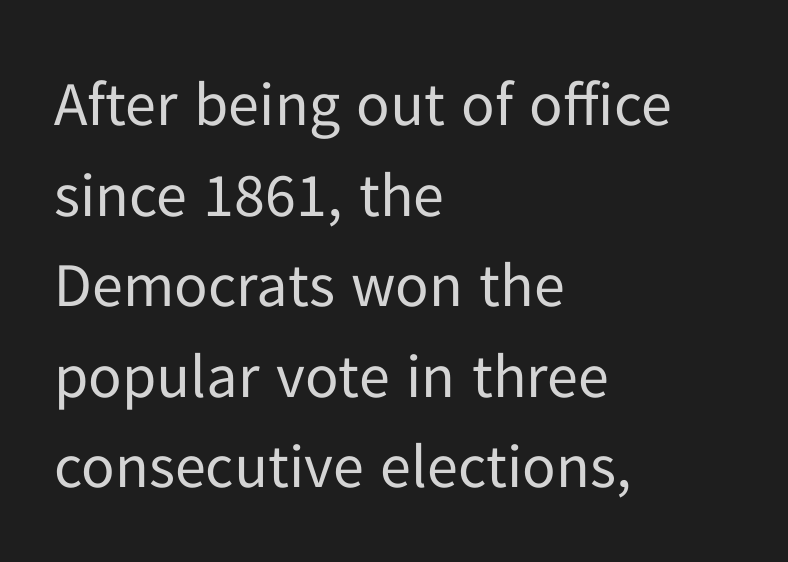
The image shows 62 px regular-weight sans-serif type, upright; set left-aligned, normal line spacing (1.46x), normal letter spacing, not underlined; low stroke contrast and a medium x-height.
